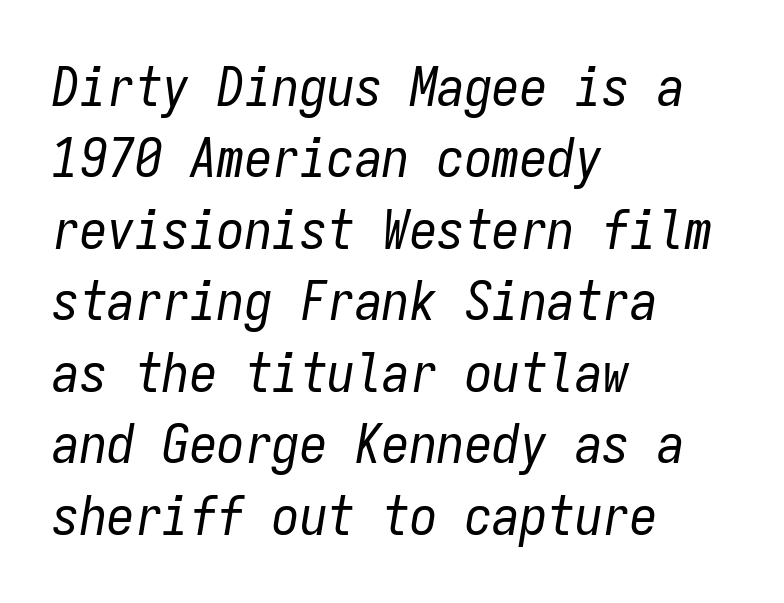
Q: Is the text bold? A: No.
Q: Is the text italic (slanted)? A: Yes, it leans right by about 9 degrees.
Q: Is the text underlined? A: No.
Q: How is the paragraph aligned? A: Left-aligned.
Q: Is the spacing between letters normal or unusually wide? A: Normal.
Q: Is the spacing between lines tight, normal or loose? A: Normal.
Q: Width (condensed, normal, or wide)? A: Condensed.
Q: Stroke contrast? A: Low.
Q: x-height? A: Medium.
Q: Monospaced? A: Yes.
